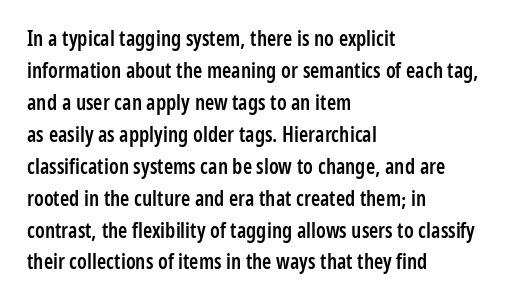
The image shows 21 px text type, upright; set left-aligned, normal line spacing (1.52x), normal letter spacing, not underlined.
